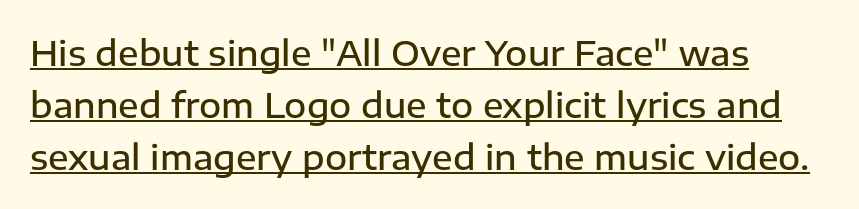
The rendering uses natural spacing where letterforms have individual widths. The letterforms sit shoulder to shoulder at normal distance. When letters stand straight like this, we call the style roman or upright. Glance below the letters and you will spot a drawn line. Leading matches the norm, producing a regular column. The ragged edge is on the right, which tells us the setting is flush left.
